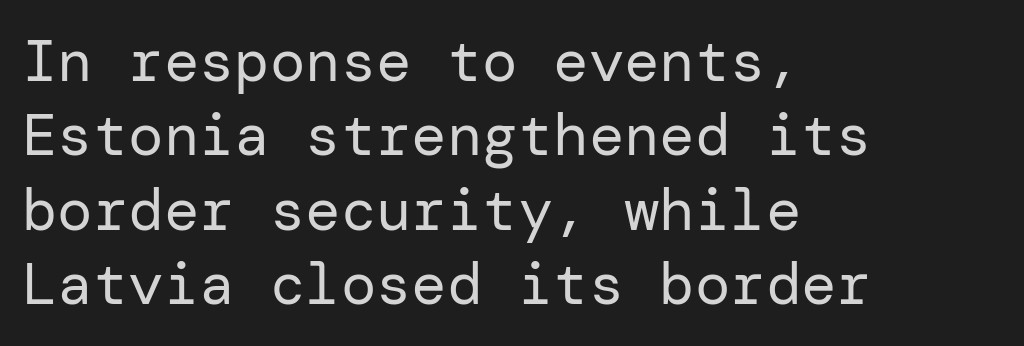
The image shows 59 px regular-weight sans-serif type, upright; set left-aligned, normal line spacing (1.26x), normal letter spacing, not underlined; low stroke contrast and a medium x-height.
